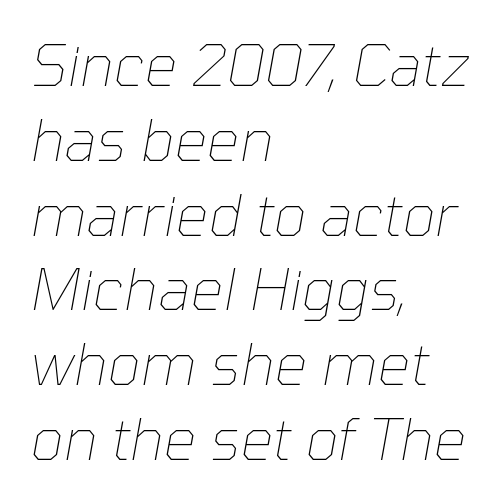
Q: Is the text bold? A: No.
Q: Is the text italic (slanted)? A: Yes, it leans right by about 10 degrees.
Q: Is the text underlined? A: No.
Q: How is the paragraph aligned? A: Left-aligned.
Q: Is the spacing between letters normal or unusually wide? A: Normal.
Q: Is the spacing between lines tight, normal or loose? A: Normal.
Q: Width (condensed, normal, or wide)? A: Normal.
Q: Stroke contrast? A: Low.
Q: x-height? A: Medium.
Q: Monospaced? A: No.
